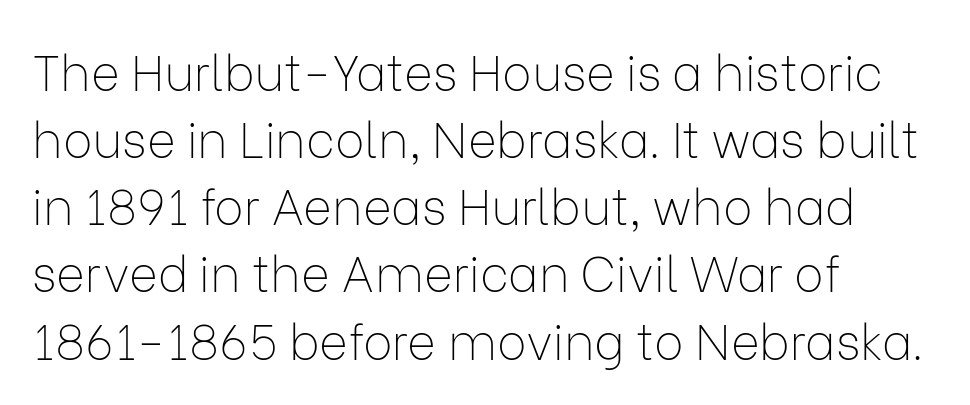
{"serif": "no", "italic": "no", "bold": "no", "weight": "thin", "width": "normal", "stroke_contrast": "low", "x_height": "medium", "monospaced": "no", "underline": "no", "align": "left", "line_spacing": "normal", "line_spacing_ratio": 1.37, "letter_spacing": "normal", "letter_spacing_em": 0.0, "glyph_px": 49}
